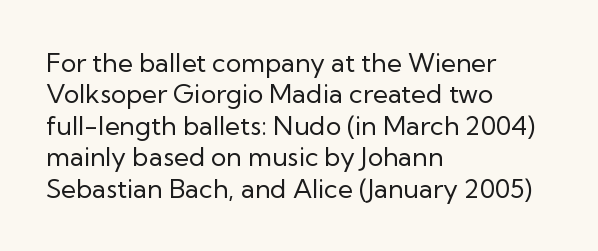
What stands out about the letter spacing? Nothing — it is the standard amount. The rendering anchors every line to the left-hand side. A light-to-regular cut is what we see here. Ordinary non-slanted type is in use.
